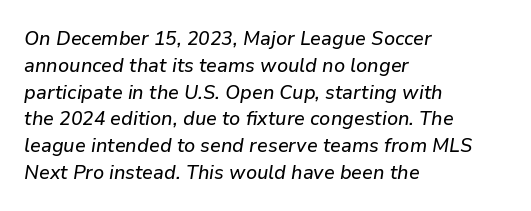
The image shows 20 px text type, italic (leaning right); set left-aligned, normal line spacing (1.34x), normal letter spacing, not underlined.
